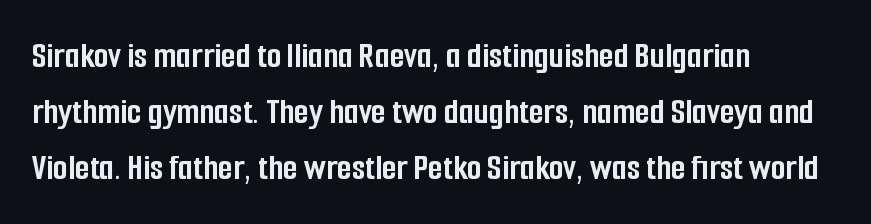
The image shows 38 px semibold, condensed sans-serif type, upright; set left-aligned, normal line spacing (1.48x), normal letter spacing, not underlined; low stroke contrast and a medium x-height.
